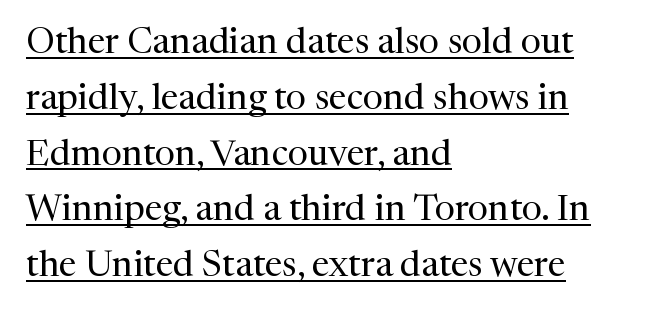
A student would call this left alignment; a typographer would say flush left, rag right. The rendering keeps characters at their native spacing. Each letter keeps its own natural width here, so spacing adapts to shape. The typesetting does not lean heavy: it is not bold. Old-style or modern, the face here clearly has serifs.
